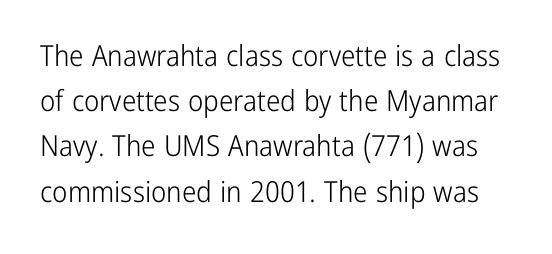
Unbolded letterforms with no extra heft. Is this a fixed-width face? No — the glyphs have proportional, varying widths. Is this a sans? Yes — the strokes have no serifs. Is there much room between lines? A standard amount, neither cramped nor airy.
